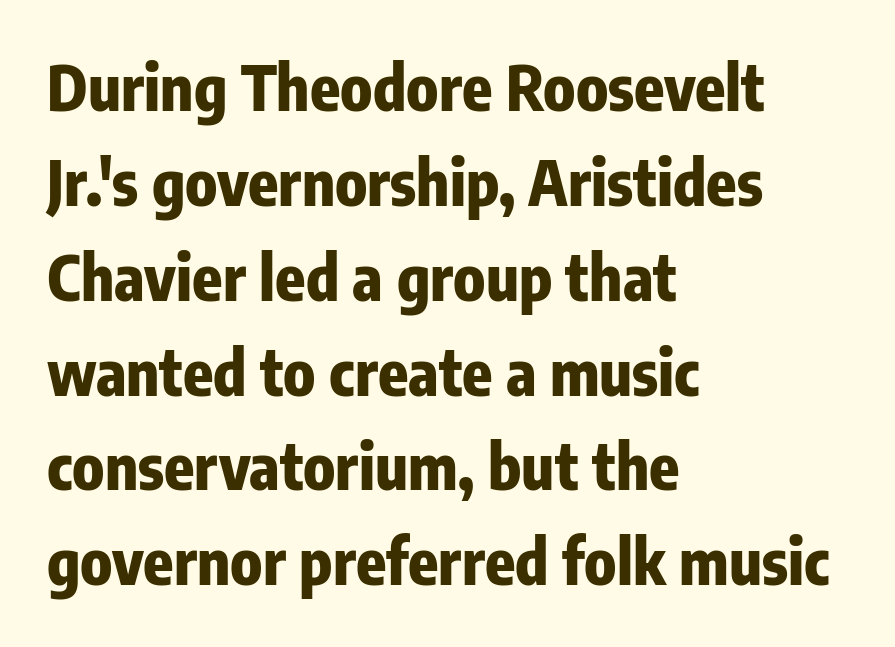
{"serif": "no", "italic": "no", "bold": "yes", "weight": "heavy", "width": "condensed", "stroke_contrast": "low", "x_height": "medium", "monospaced": "no", "underline": "no", "align": "left", "line_spacing": "normal", "line_spacing_ratio": 1.53, "letter_spacing": "normal", "letter_spacing_em": 0.0, "glyph_px": 62}
